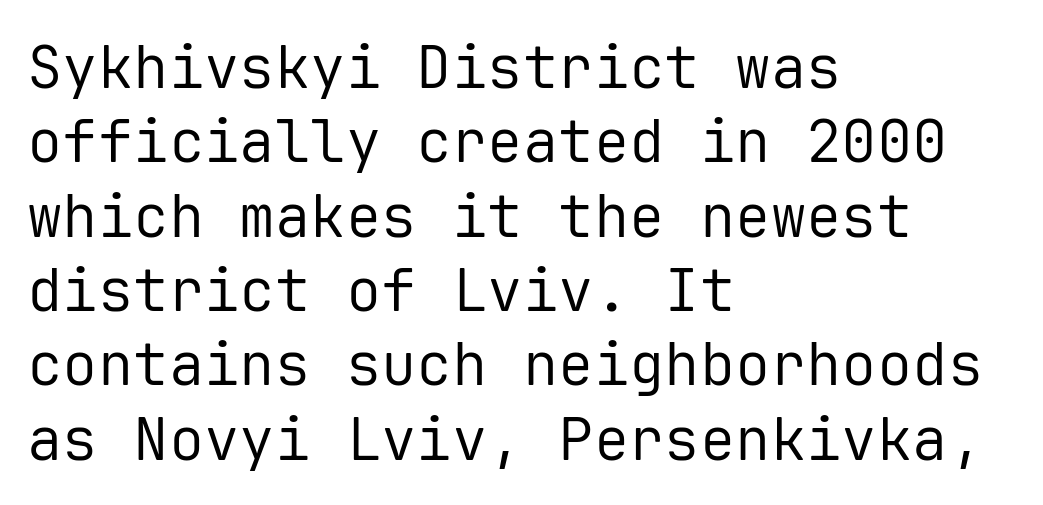
The image shows 59 px regular-weight sans-serif type, upright, monospaced; set left-aligned, normal line spacing (1.26x), normal letter spacing, not underlined; low stroke contrast and a medium x-height.
